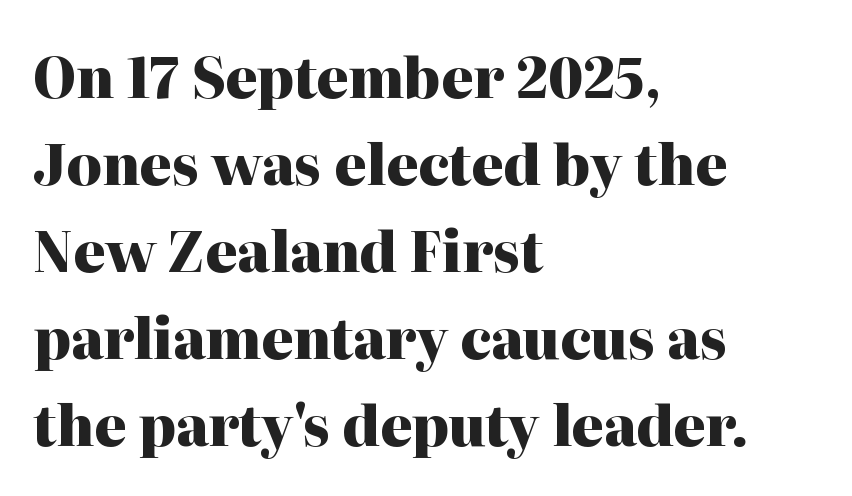
Q: Is the text bold? A: Yes.
Q: Is the text italic (slanted)? A: No, it is upright.
Q: Is the typeface a serif or a sans-serif typeface? A: Serif.
Q: Is the text underlined? A: No.
Q: How is the paragraph aligned? A: Left-aligned.
Q: Is the spacing between letters normal or unusually wide? A: Normal.
Q: Is the spacing between lines tight, normal or loose? A: Normal.
Q: Width (condensed, normal, or wide)? A: Normal.
Q: Stroke contrast? A: High.
Q: x-height? A: Medium.
Q: Monospaced? A: No.
